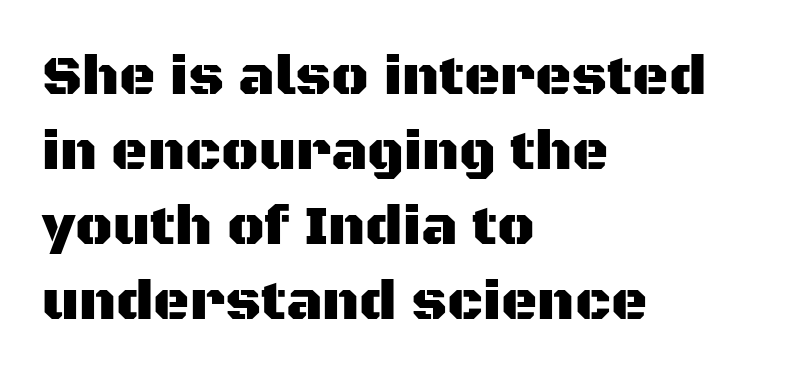
The image shows 56 px sans-serif type, upright; set left-aligned, normal line spacing (1.34x), normal letter spacing, not underlined; medium stroke contrast and a large x-height.
